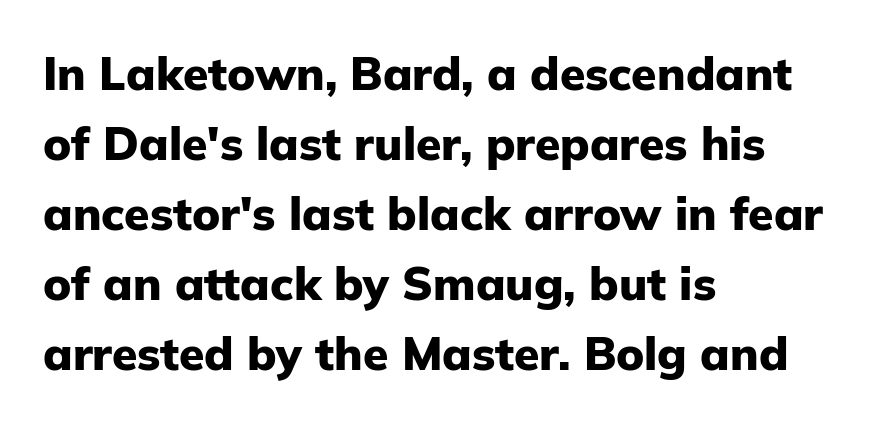
{"serif": "no", "italic": "no", "bold": "yes", "weight": "heavy", "width": "normal", "stroke_contrast": "low", "x_height": "medium", "monospaced": "no", "underline": "no", "align": "left", "line_spacing": "normal", "line_spacing_ratio": 1.52, "letter_spacing": "normal", "letter_spacing_em": 0.0, "glyph_px": 46}
